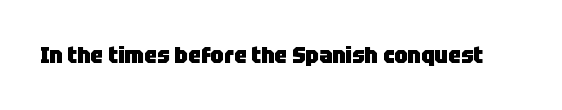
Q: Is the text bold? A: Yes.
Q: Is the text italic (slanted)? A: No, it is upright.
Q: Is the text underlined? A: No.
Q: Is the spacing between letters normal or unusually wide? A: Normal.
